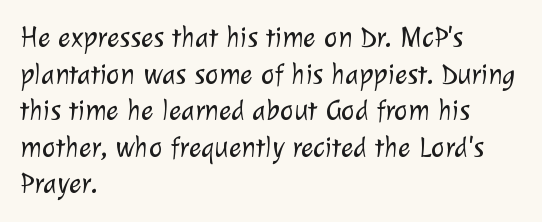
The image shows 29 px light sans-serif type; set left-aligned, normal line spacing (1.26x), normal letter spacing, not underlined; low stroke contrast and a medium x-height.
